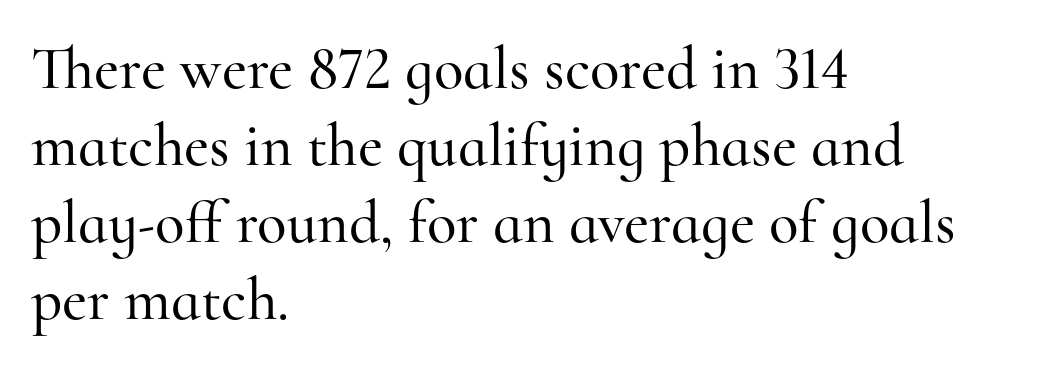
{"serif": "yes", "italic": "no", "width": "normal", "stroke_contrast": "high", "x_height": "small", "monospaced": "no", "underline": "no", "align": "left", "line_spacing": "normal", "line_spacing_ratio": 1.26, "letter_spacing": "normal", "letter_spacing_em": 0.0, "glyph_px": 61}
